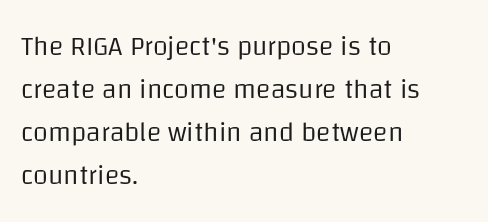
Line beginnings align vertically; line endings do not. Quick note: not italic, upright. No chunkiness to these letters — they're not bold. Default kerning and tracking; the words read as compact shapes.
